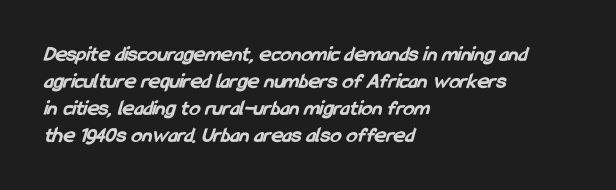
The image shows 22 px bold type; set left-aligned, line spacing 1.22x, normal letter spacing, not underlined.
